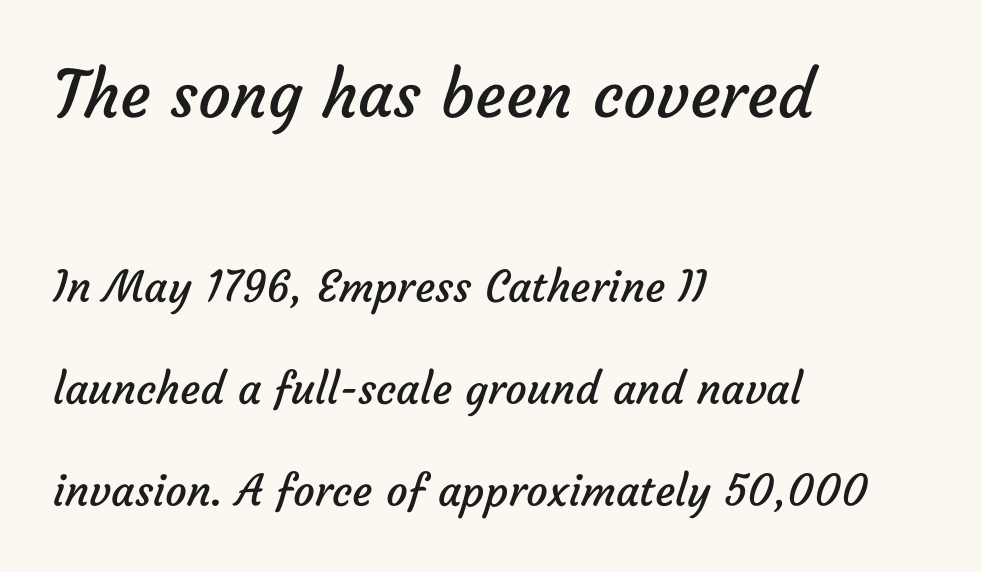
The image shows 65 px regular-weight sans-serif type; set left-aligned, loose line spacing (2.38x), normal letter spacing, not underlined; the first (top) block is 1.51x larger; low stroke contrast and a medium x-height.
